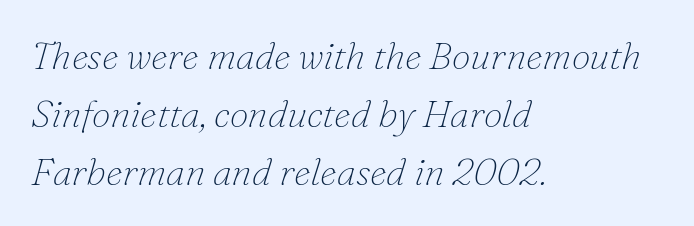
The image shows 38 px thin serif type, italic (leaning right); set left-aligned, normal line spacing (1.52x), normal letter spacing, not underlined; low stroke contrast and a small x-height.
